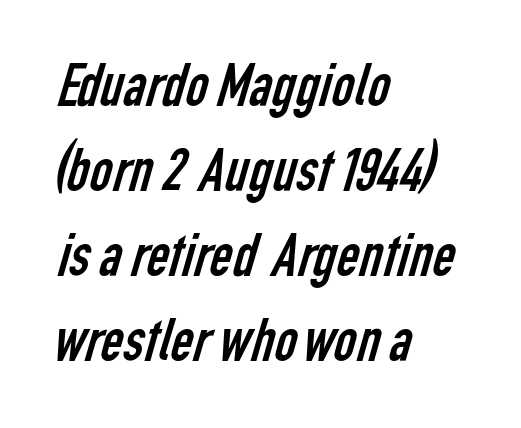
Tracking value appears to be zero — textbook default spacing. These lines are rendered in a variable-pitch font. Observe the absence of serifs on each vertical stroke in this sample. The passage shown is not underscored anywhere. Is the block centered? No — it sits flush against the left margin. In terms of leading, this rendering sits right in the middle.
